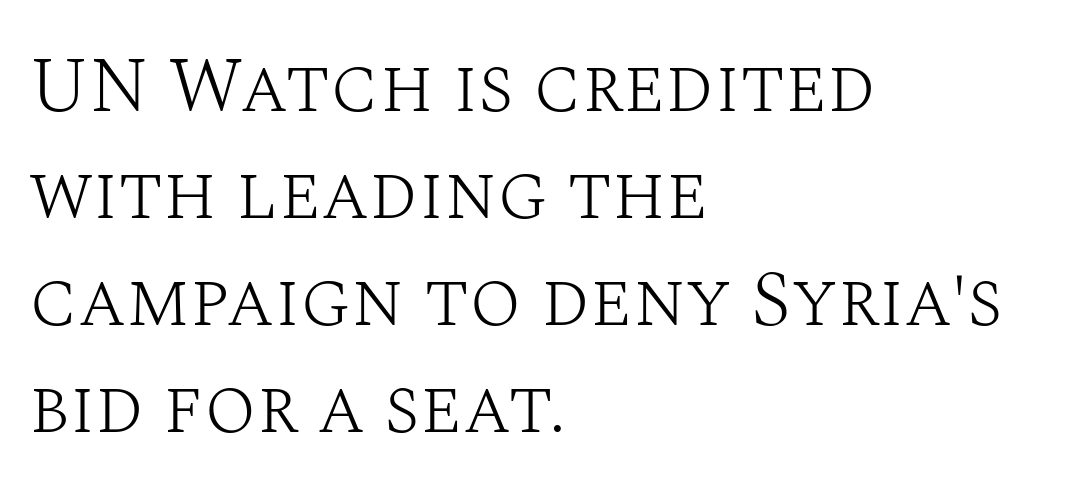
Honestly, there is no underline to notice here at all. Typographically, this falls in the serif category. You could call the tracking neutral — neither tight nor loose. The letters stand upright; this is a roman face. Compared with a centered layout, this one pins lines to the left instead. The passage shown is typed in a proportional face where columns would drift.
